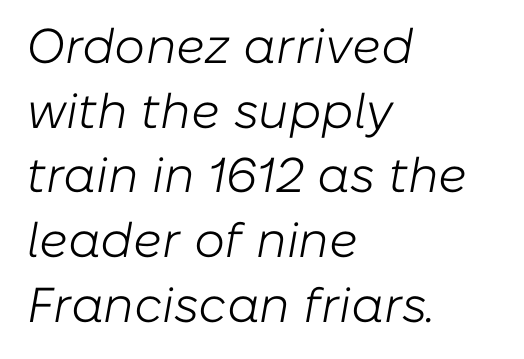
{"italic": "yes", "lean": "right", "slant_degrees": 10, "bold": "no", "weight": "light", "width": "normal", "stroke_contrast": "low", "x_height": "medium", "monospaced": "no", "underline": "no", "align": "left", "line_spacing": "normal", "line_spacing_ratio": 1.32, "letter_spacing": "normal", "letter_spacing_em": 0.0, "glyph_px": 49}
